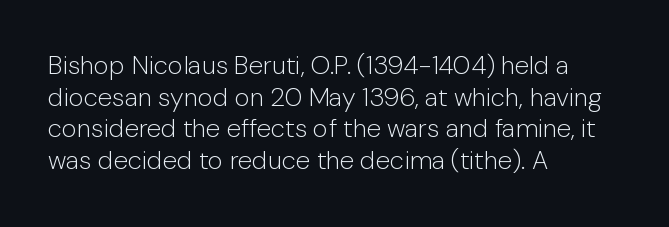
Nope, not italic — everything's standing straight. The font is comparable to plain body text, perhaps lighter. Inter-character spacing is left at the font's built-in metrics. The zone under the glyphs is completely vacant. These lines are set flush left with a ragged right edge.
